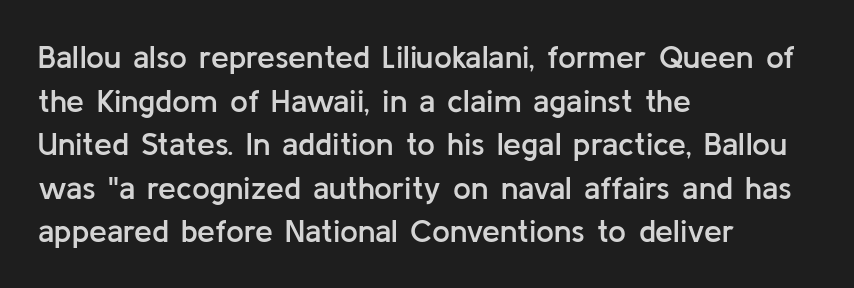
Slightly chunky letters — semibold, I'd say, not full bold. Standard letterfit; no display-style spreading of the glyphs. The font family rendered here belongs to the sans-serif group. Each new line begins a customary step beneath the previous one.
